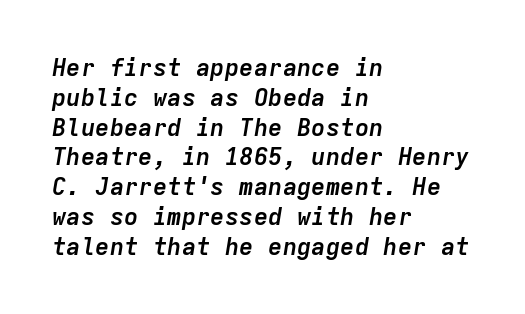
{"italic": "yes", "lean": "right", "slant_degrees": 9, "bold": "yes", "underline": "no", "align": "left", "line_spacing_ratio": 1.24, "letter_spacing": "normal", "letter_spacing_em": 0.0, "glyph_px": 24}
